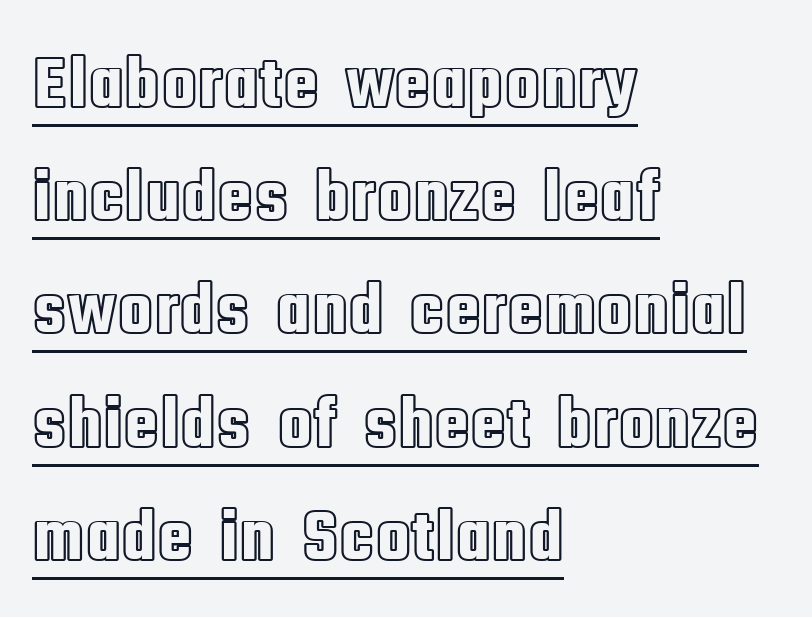
{"italic": "no", "width": "condensed", "x_height": "large", "monospaced": "no", "underline": "yes", "align": "left", "line_spacing": "normal", "line_spacing_ratio": 1.53, "letter_spacing": "normal", "letter_spacing_em": 0.0, "glyph_px": 74}
